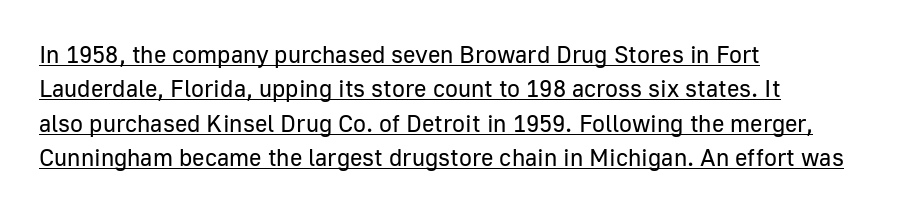
{"italic": "no", "bold": "no", "underline": "yes", "align": "left", "line_spacing": "normal", "line_spacing_ratio": 1.43, "letter_spacing": "normal", "letter_spacing_em": 0.0, "glyph_px": 24}
